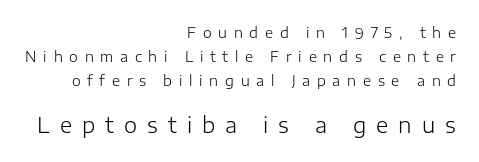
Q: Is the text bold? A: No.
Q: Is the text italic (slanted)? A: No, it is upright.
Q: Is the text underlined? A: No.
Q: How is the paragraph aligned? A: Right-aligned.
Q: Is the spacing between letters normal or unusually wide? A: Unusually wide.
Q: Is the spacing between lines tight, normal or loose? A: Normal.
Q: Which block of text is set in a larger size, the first (top) or the second (bottom)? A: The second (bottom) one.
